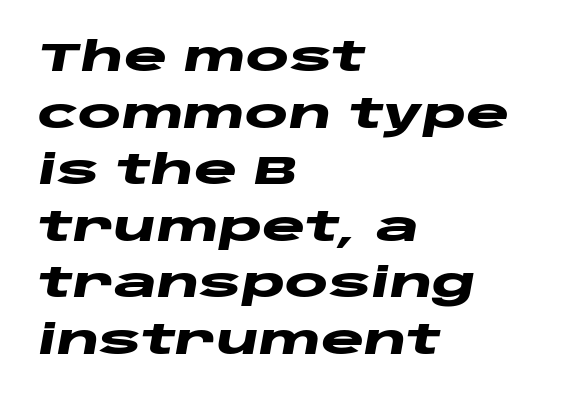
Q: Is the text bold? A: Yes.
Q: Is the text italic (slanted)? A: Yes, it leans right by about 10 degrees.
Q: Is the text underlined? A: No.
Q: How is the paragraph aligned? A: Left-aligned.
Q: Is the spacing between letters normal or unusually wide? A: Normal.
Q: Is the spacing between lines tight, normal or loose? A: Normal.
Q: Width (condensed, normal, or wide)? A: Wide.
Q: Stroke contrast? A: Low.
Q: x-height? A: Large.
Q: Monospaced? A: No.
